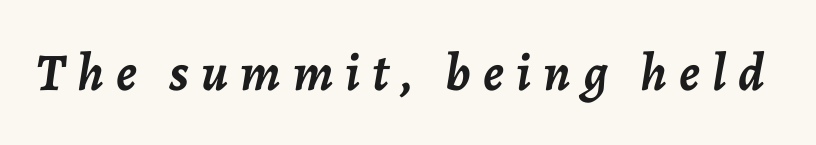
Is this a fixed-width face? No — the glyphs have proportional, varying widths. In terms of weight, the rendering is a true, heavy bold. Emphasis-style slanted type is in use. Loose tracking; the words dissolve into strings of separated letters.
